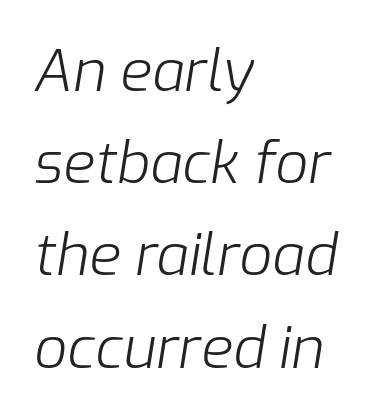
Looks like regular typesetting: each glyph gets only the width it needs. No extra ink here — the face is not bold. Interline gaps are of average width in this sample. The compositor pushed each line to the left boundary. A clean baseline with only descenders dipping below it. The letterforms sit shoulder to shoulder at normal distance.
